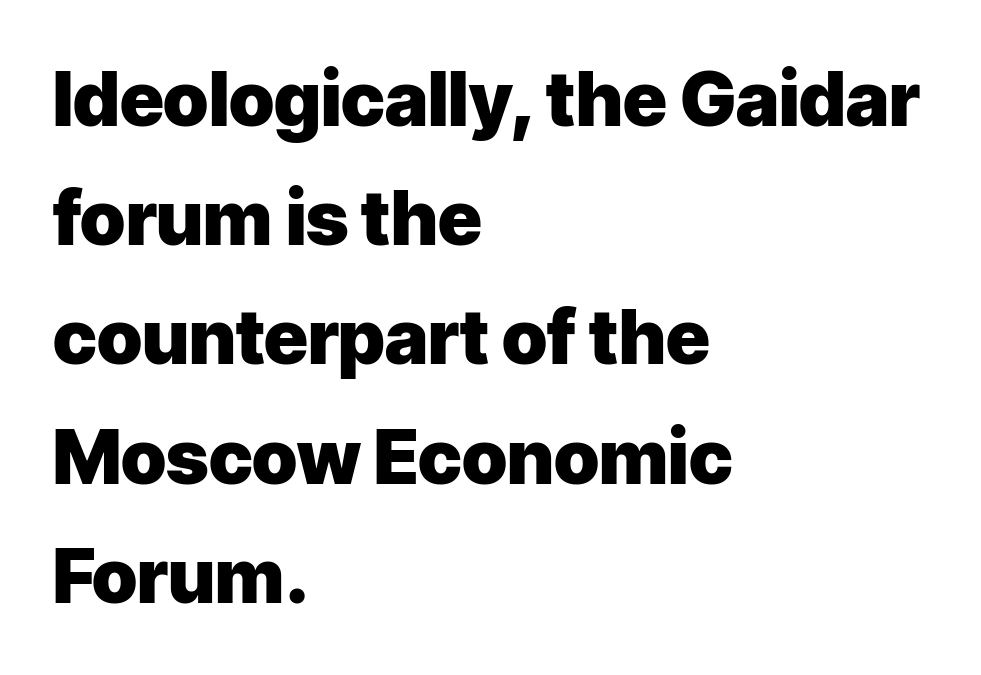
The image shows 75 px heavy sans-serif type, upright; set left-aligned, normal line spacing (1.59x), normal letter spacing, not underlined; low stroke contrast and a medium x-height.
